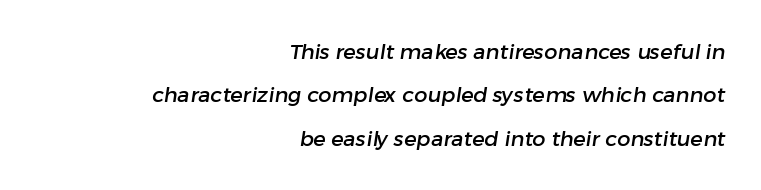
{"underline": "no", "align": "right", "line_spacing": "loose", "line_spacing_ratio": 2.06, "letter_spacing": "normal", "letter_spacing_em": 0.0, "glyph_px": 21}
